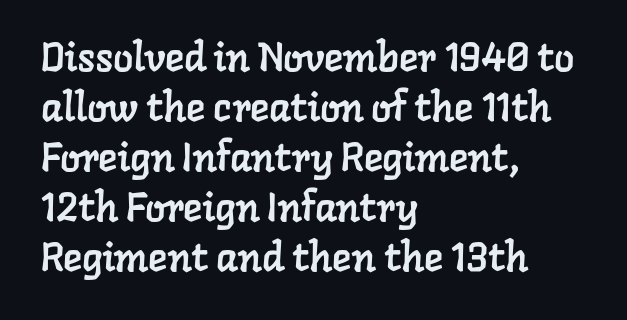
The image shows 40 px serif type; set left-aligned, normal line spacing (1.25x), normal letter spacing, not underlined; low stroke contrast and a medium x-height.
